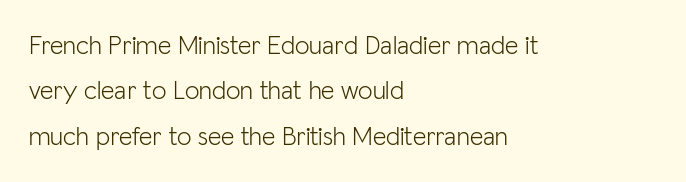
The image shows 26 px text type, upright; set left-aligned, line spacing 1.75x, normal letter spacing, not underlined.
